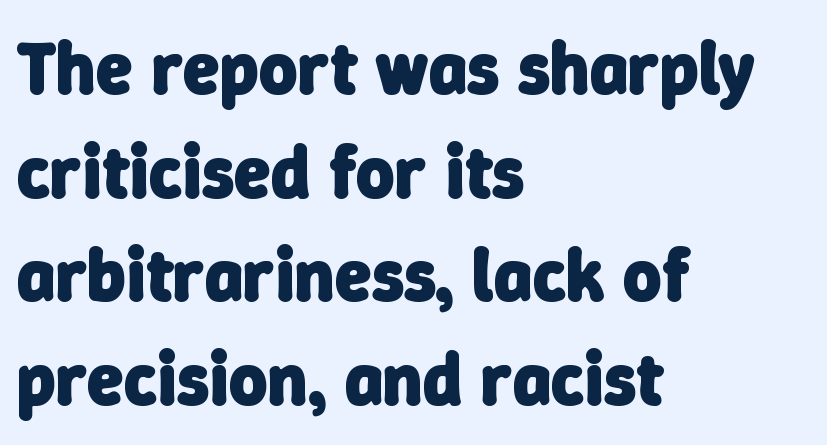
These lines are set flush left with a ragged right edge. Words appear dense and cohesive because spacing is normal. Its strokes are broad and dark, the hallmark of bold type. The glyphs are unaccompanied by any horizontal stroke below them. The rendering uses natural spacing where letterforms have individual widths.
